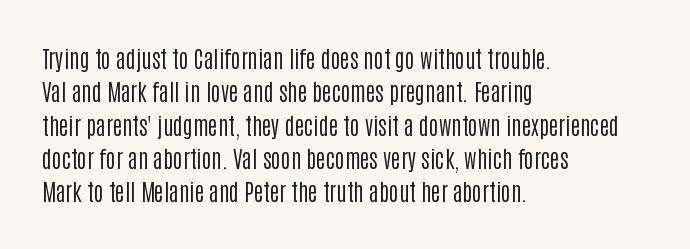
{"italic": "no", "bold": "no", "underline": "no", "align": "left", "line_spacing": "normal", "line_spacing_ratio": 1.45, "letter_spacing": "normal", "letter_spacing_em": 0.0, "glyph_px": 23}
